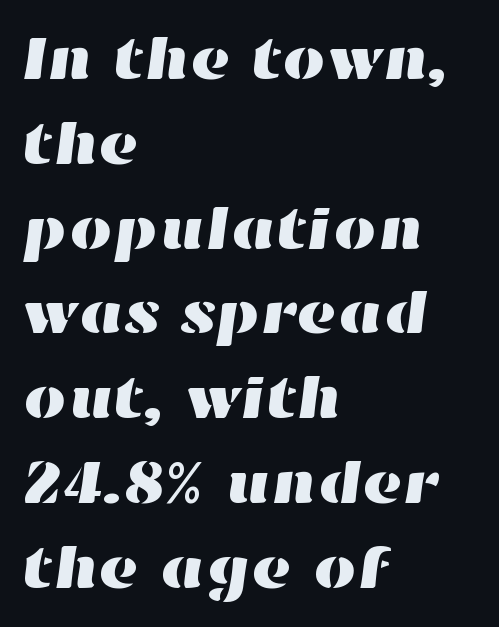
The image shows 61 px wide type; set left-aligned, normal line spacing (1.39x), normal letter spacing, not underlined; high stroke contrast and a medium x-height.
